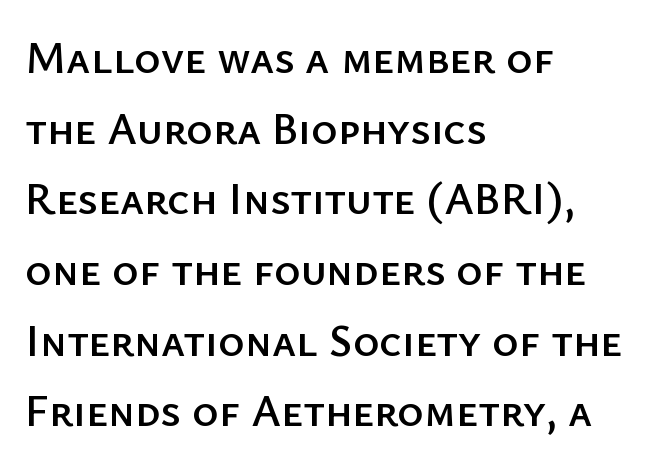
Q: Is the text italic (slanted)? A: No, it is upright.
Q: Is the typeface a serif or a sans-serif typeface? A: Sans-serif.
Q: Is the text underlined? A: No.
Q: How is the paragraph aligned? A: Left-aligned.
Q: Is the spacing between letters normal or unusually wide? A: Normal.
Q: Is the spacing between lines tight, normal or loose? A: Normal.
Q: Width (condensed, normal, or wide)? A: Normal.
Q: Stroke contrast? A: Low.
Q: x-height? A: Medium.
Q: Monospaced? A: No.
